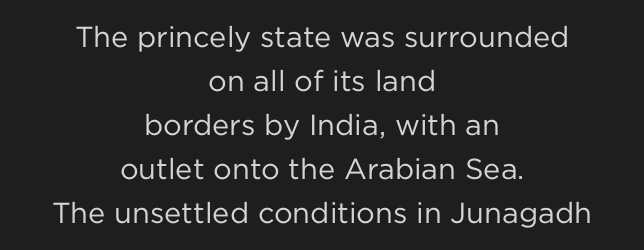
The image shows 29 px regular-weight sans-serif type, upright; set centered, normal line spacing (1.52x), normal letter spacing, not underlined; low stroke contrast and a medium x-height.
